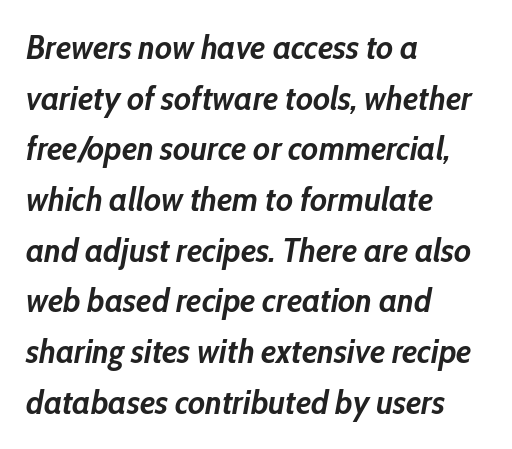
The glyphs look as if they've been sheared to an angle. Observe the ordinary spacing: letters are neighbours, not strangers. Think of a printed novel: that variable character pitch is what you see here. Line beginnings align vertically; line endings do not. Each glyph is drawn with heavy, bold strokes. The line-height multiplier appears to be the usual default.
